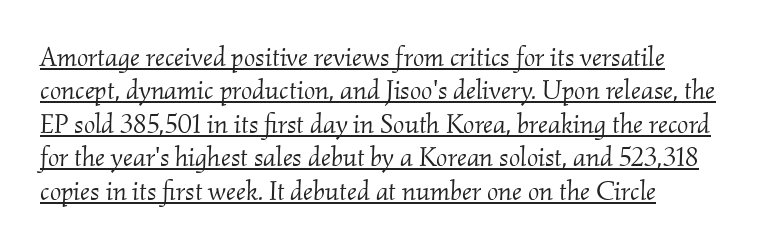
The image shows 27 px text type, italic (leaning right); set line spacing 1.24x, normal letter spacing, underlined.
